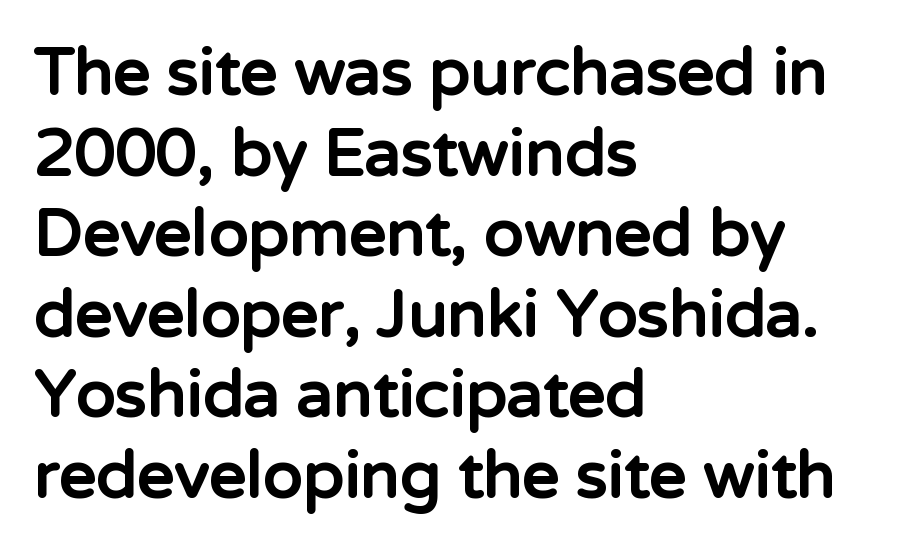
Q: Is the text bold? A: Yes.
Q: Is the text italic (slanted)? A: No, it is upright.
Q: Is the typeface a serif or a sans-serif typeface? A: Sans-serif.
Q: Is the text underlined? A: No.
Q: How is the paragraph aligned? A: Left-aligned.
Q: Is the spacing between letters normal or unusually wide? A: Normal.
Q: Width (condensed, normal, or wide)? A: Normal.
Q: Stroke contrast? A: Low.
Q: x-height? A: Medium.
Q: Monospaced? A: No.
